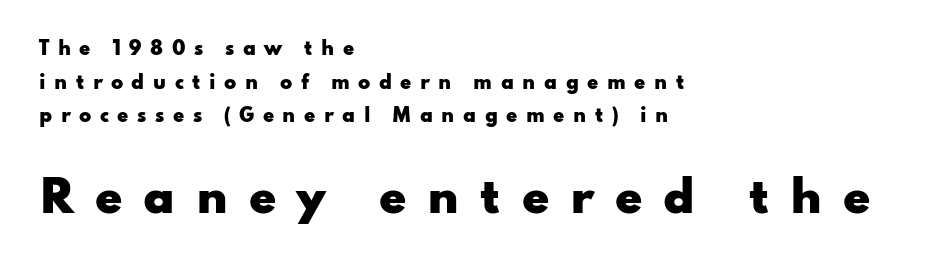
The image shows 44 px heavy, wide sans-serif type, upright; set left-aligned, line spacing 1.87x, unusually wide letter spacing (+0.47 em), not underlined; the second (bottom) block is 2.44x larger; low stroke contrast and a small x-height.
